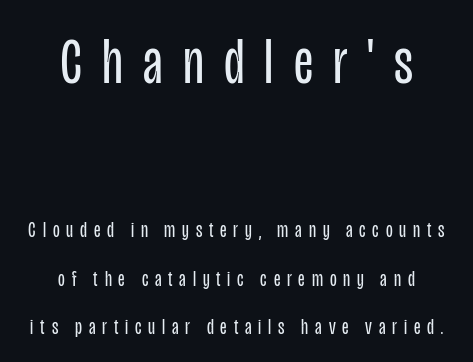
Q: Is the text bold? A: No.
Q: Is the text italic (slanted)? A: No, it is upright.
Q: Is the typeface a serif or a sans-serif typeface? A: Sans-serif.
Q: Is the text underlined? A: No.
Q: How is the paragraph aligned? A: Centered.
Q: Is the spacing between letters normal or unusually wide? A: Unusually wide.
Q: Is the spacing between lines tight, normal or loose? A: Loose.
Q: Which block of text is set in a larger size, the first (top) or the second (bottom)? A: The first (top) one.
Q: Width (condensed, normal, or wide)? A: Condensed.
Q: Stroke contrast? A: Low.
Q: x-height? A: Large.
Q: Monospaced? A: No.
